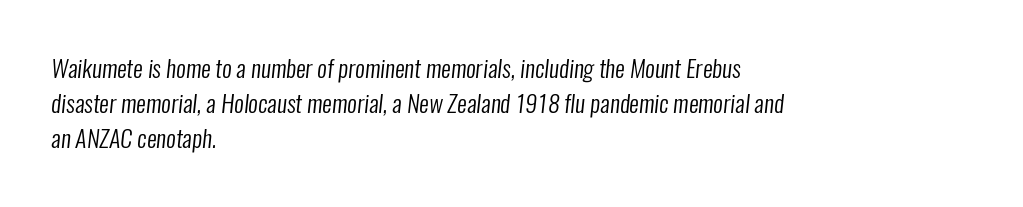
{"bold": "no", "underline": "no", "align": "left", "line_spacing": "normal", "line_spacing_ratio": 1.46, "letter_spacing": "normal", "letter_spacing_em": 0.0, "glyph_px": 24}
